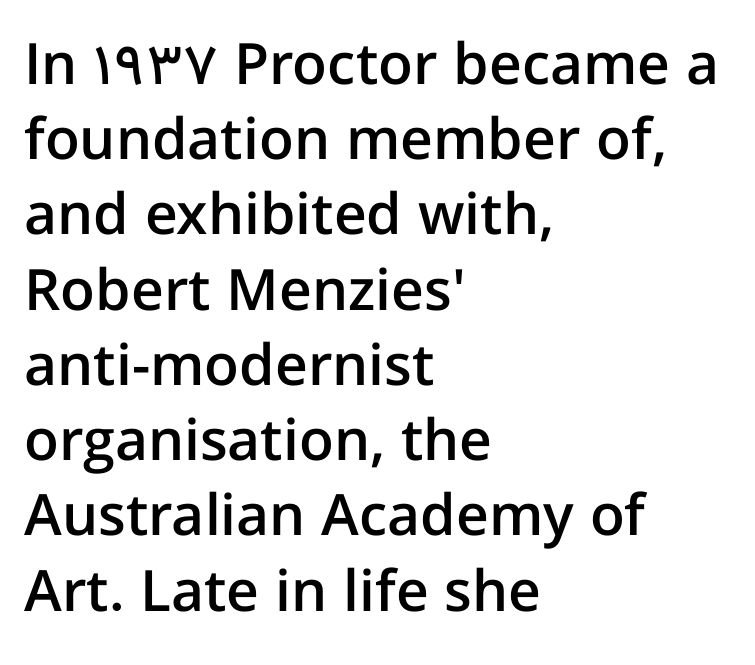
Q: Is the text bold? A: Semi-bold.
Q: Is the text italic (slanted)? A: No, it is upright.
Q: Is the typeface a serif or a sans-serif typeface? A: Sans-serif.
Q: Is the text underlined? A: No.
Q: How is the paragraph aligned? A: Left-aligned.
Q: Is the spacing between letters normal or unusually wide? A: Normal.
Q: Is the spacing between lines tight, normal or loose? A: Normal.
Q: Width (condensed, normal, or wide)? A: Normal.
Q: Stroke contrast? A: Low.
Q: x-height? A: Medium.
Q: Monospaced? A: No.
